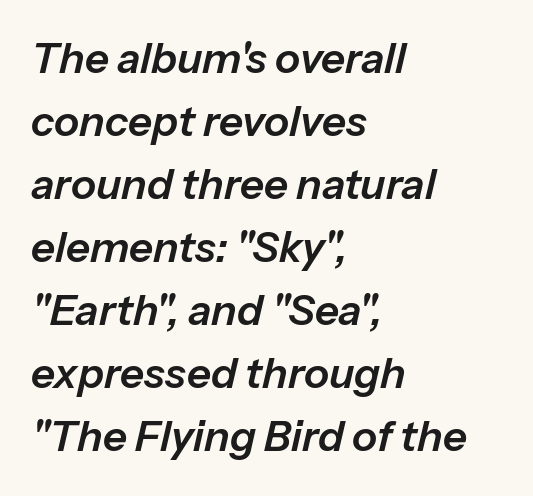
Beneath every word, the page is bare. Each line starts at the same left margin while the right side varies. Look at the tracking — it's just the regular setting, nothing added. The rendering uses natural spacing where letterforms have individual widths. These lines sit exactly where default settings would place them.
